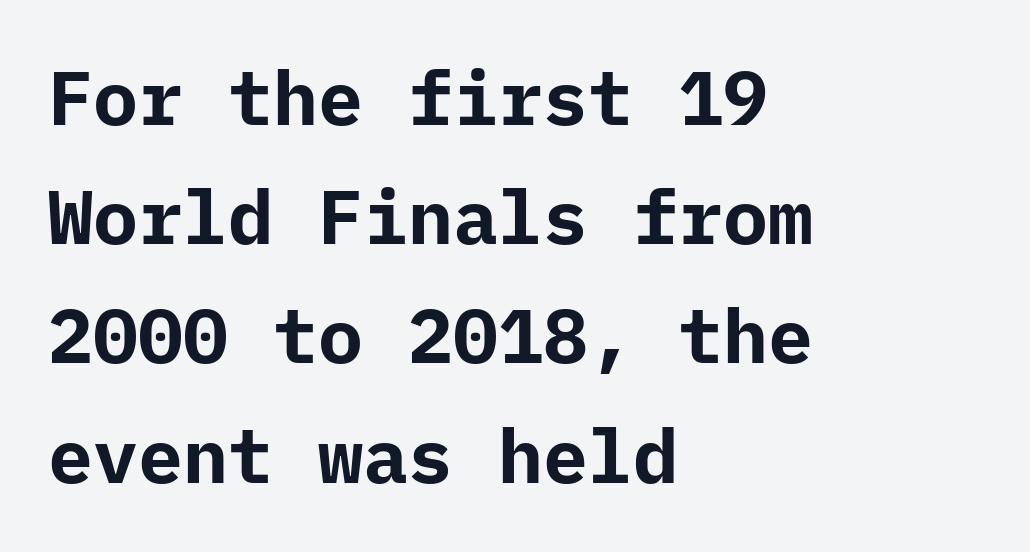
{"serif": "no", "italic": "no", "bold": "yes", "weight": "bold", "width": "normal", "stroke_contrast": "low", "x_height": "medium", "underline": "no", "align": "left", "line_spacing": "normal", "line_spacing_ratio": 1.59, "letter_spacing": "normal", "letter_spacing_em": 0.0, "glyph_px": 75}
